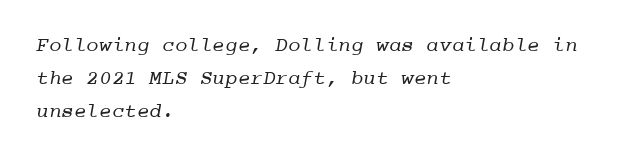
Q: Is the text bold? A: No.
Q: Is the text underlined? A: No.
Q: How is the paragraph aligned? A: Left-aligned.
Q: Is the spacing between letters normal or unusually wide? A: Normal.
Q: Is the spacing between lines tight, normal or loose? A: Normal.
